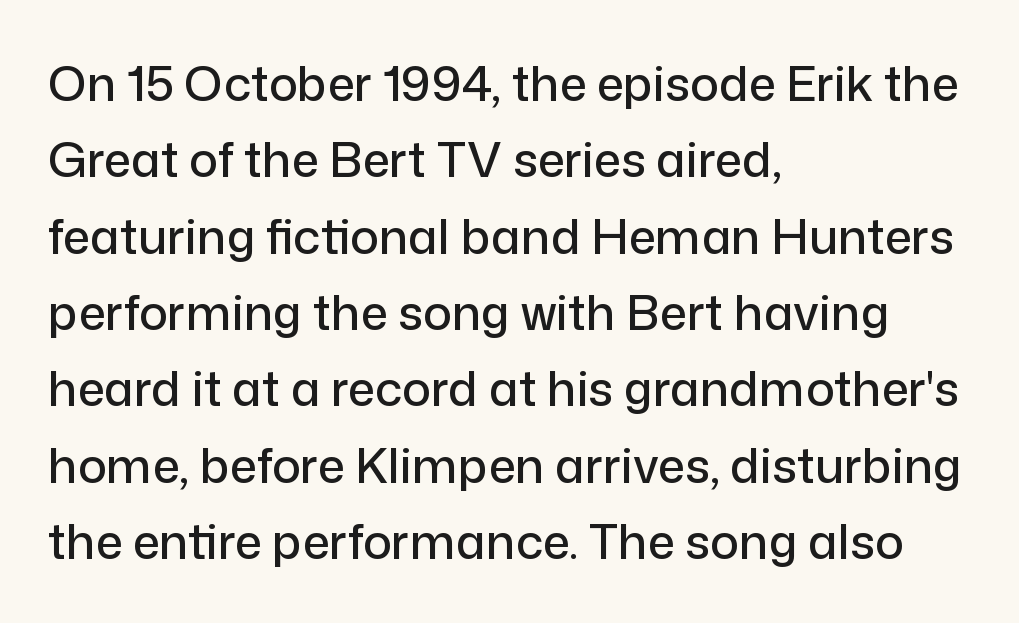
Q: Is the text italic (slanted)? A: No, it is upright.
Q: Is the typeface a serif or a sans-serif typeface? A: Sans-serif.
Q: Is the text underlined? A: No.
Q: How is the paragraph aligned? A: Left-aligned.
Q: Is the spacing between letters normal or unusually wide? A: Normal.
Q: Is the spacing between lines tight, normal or loose? A: Normal.
Q: Width (condensed, normal, or wide)? A: Normal.
Q: Stroke contrast? A: Low.
Q: x-height? A: Medium.
Q: Monospaced? A: No.
